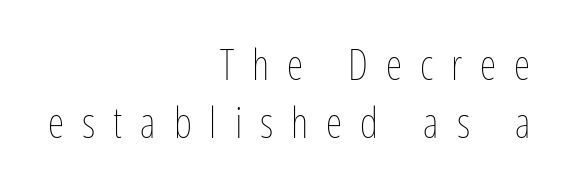
The image shows 42 px thin, condensed type, upright; set right-aligned, normal line spacing (1.38x), unusually wide letter spacing (+0.43 em), not underlined; low stroke contrast and a medium x-height.
